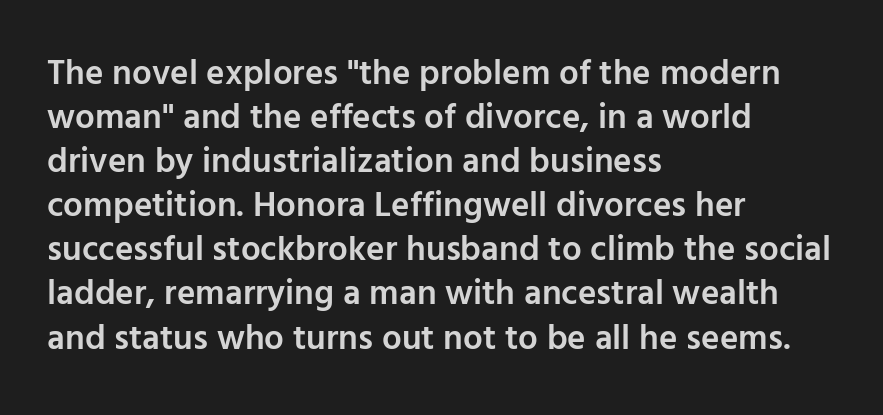
{"serif": "no", "italic": "no", "bold": "semi", "weight": "semibold", "width": "normal", "stroke_contrast": "low", "x_height": "medium", "monospaced": "no", "underline": "no", "align": "left", "line_spacing": "normal", "line_spacing_ratio": 1.26, "letter_spacing": "normal", "letter_spacing_em": 0.0, "glyph_px": 35}
